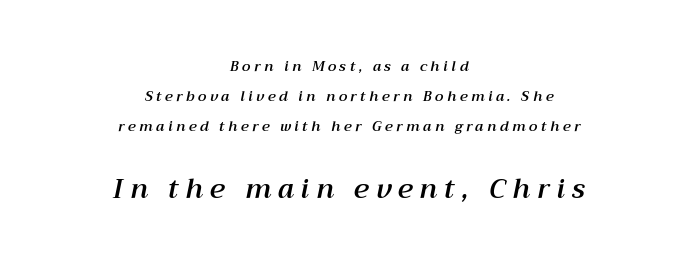
The image shows 27 px text type, italic (leaning right); set centered, loose line spacing (2.13x), unusually wide letter spacing (+0.25 em), not underlined; the second (bottom) block is 1.93x larger.
